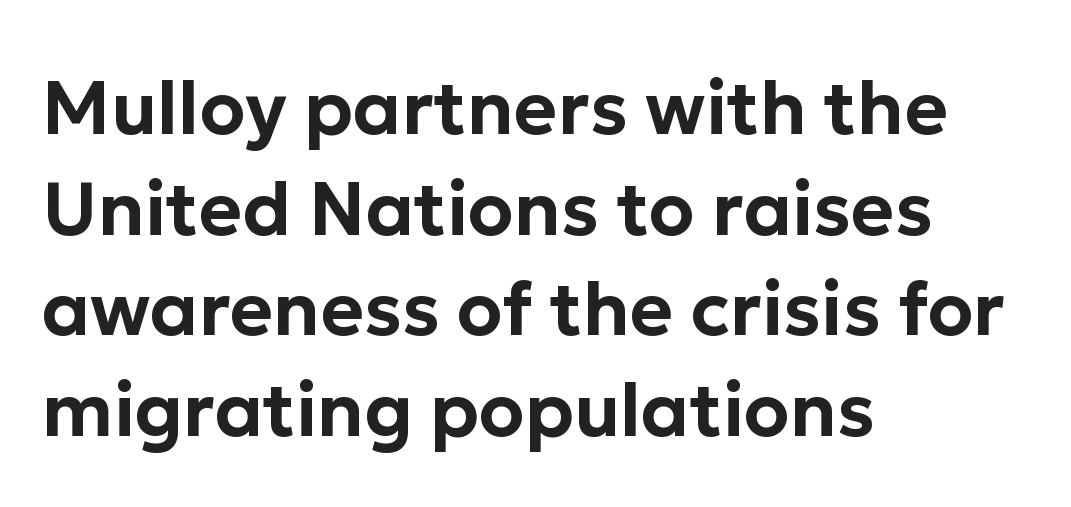
The image shows 74 px sans-serif type, upright; set left-aligned, normal line spacing (1.36x), normal letter spacing, not underlined; low stroke contrast and a medium x-height.
